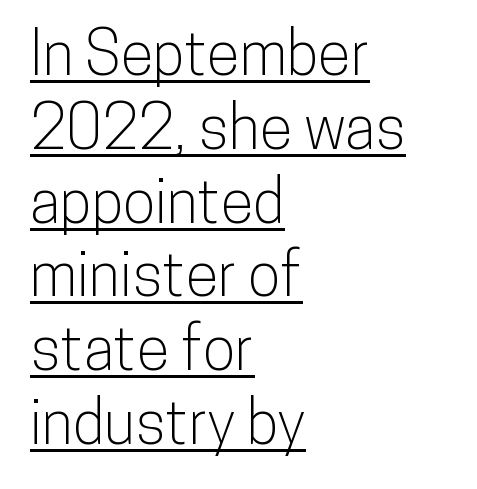
The image shows 60 px condensed sans-serif type, upright; set left-aligned, line spacing 1.23x, normal letter spacing, underlined; low stroke contrast and a medium x-height.
